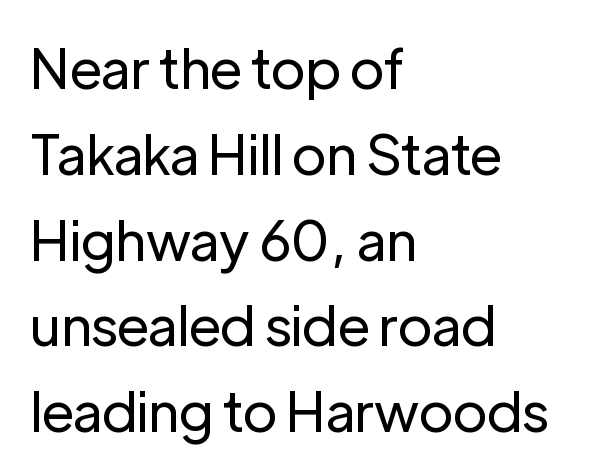
{"serif": "no", "italic": "no", "bold": "no", "weight": "regular", "width": "normal", "stroke_contrast": "low", "x_height": "medium", "monospaced": "no", "underline": "no", "align": "left", "line_spacing": "normal", "line_spacing_ratio": 1.56, "letter_spacing": "normal", "letter_spacing_em": 0.0, "glyph_px": 55}
